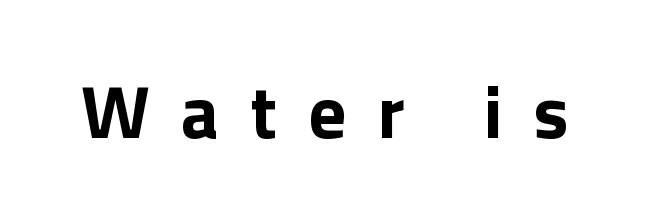
The image shows 74 px sans-serif type, upright; set unusually wide letter spacing (+0.42 em), not underlined; low stroke contrast and a medium x-height.
